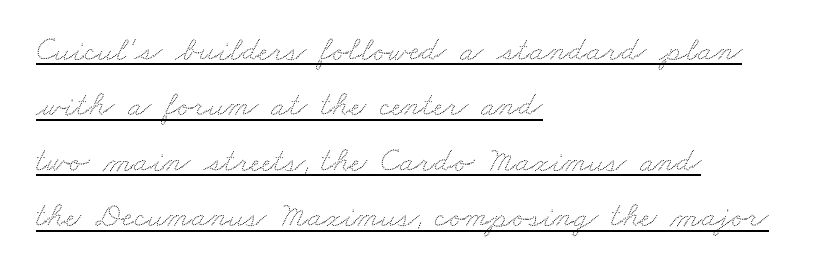
Looks like someone drew a line under every word here. In CSS terms this would be text-align: left. Tracking value appears to be zero — textbook default spacing. Interline gaps are of average width in this sample. Note the varied advance widths — an 'i' is clearly narrower than an 'm'.
